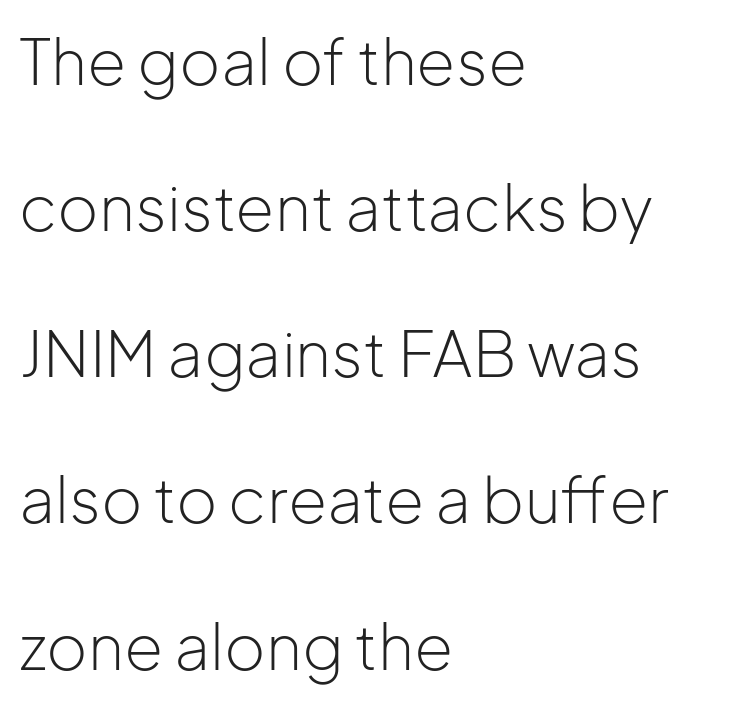
{"serif": "no", "italic": "no", "bold": "no", "weight": "light", "width": "normal", "stroke_contrast": "low", "x_height": "medium", "monospaced": "no", "underline": "no", "align": "left", "line_spacing": "loose", "line_spacing_ratio": 2.32, "letter_spacing": "normal", "letter_spacing_em": 0.0, "glyph_px": 63}
